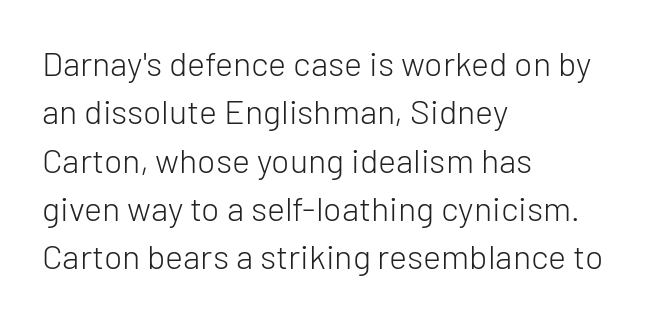
The letters advance in unequal steps, a hallmark of proportional type. Nope, no serifs anywhere on these letters. The letters sit at their default tracking, neither squeezed nor spread. Visually the block forms a straight wall on the left and a jagged coastline on the right. No italicization has been applied; the sample stays upright.
